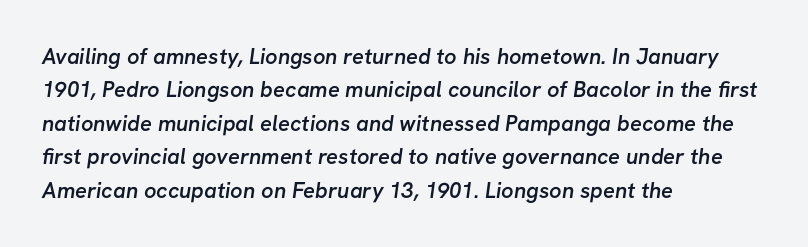
{"bold": "semi", "underline": "no", "align": "left", "line_spacing": "normal", "line_spacing_ratio": 1.52, "letter_spacing": "normal", "letter_spacing_em": 0.0, "glyph_px": 22}
